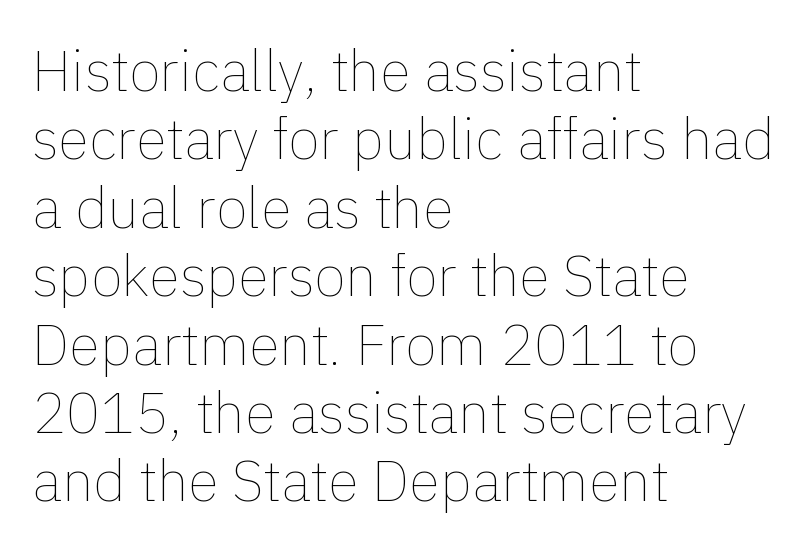
Q: Is the text bold? A: No.
Q: Is the text italic (slanted)? A: No, it is upright.
Q: Is the text underlined? A: No.
Q: How is the paragraph aligned? A: Left-aligned.
Q: Is the spacing between letters normal or unusually wide? A: Normal.
Q: Width (condensed, normal, or wide)? A: Normal.
Q: x-height? A: Medium.
Q: Monospaced? A: No.
